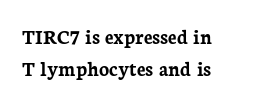
{"italic": "no", "bold": "yes", "underline": "no", "align": "left", "line_spacing": "normal", "line_spacing_ratio": 1.51, "letter_spacing": "normal", "letter_spacing_em": 0.0, "glyph_px": 21}
